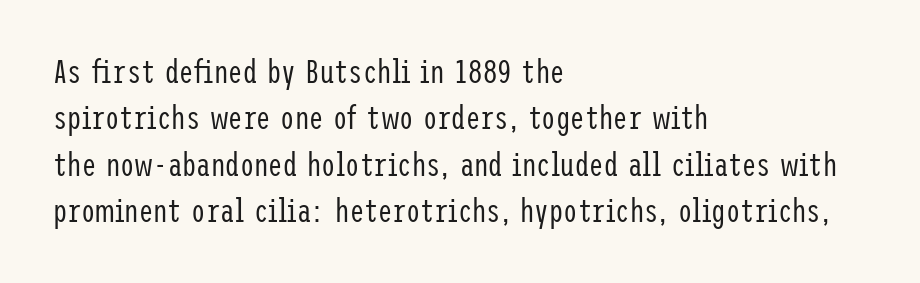
The image shows 32 px regular-weight, condensed sans-serif type, upright; set left-aligned, normal line spacing (1.45x), normal letter spacing, not underlined; low stroke contrast and a medium x-height.
